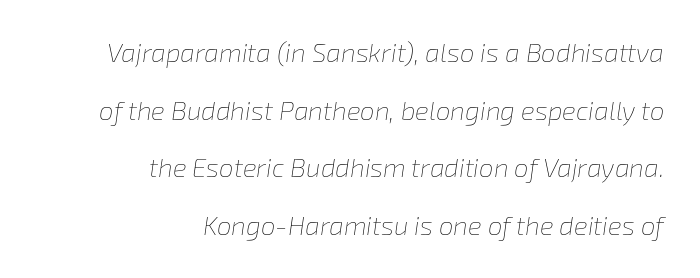
{"italic": "yes", "lean": "right", "slant_degrees": 8, "bold": "no", "underline": "no", "align": "right", "line_spacing": "loose", "line_spacing_ratio": 2.22, "letter_spacing": "normal", "letter_spacing_em": 0.0, "glyph_px": 26}
